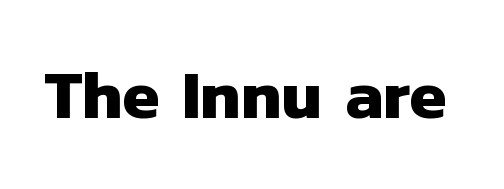
{"serif": "no", "bold": "yes", "weight": "heavy", "width": "normal", "stroke_contrast": "low", "x_height": "medium", "monospaced": "no", "underline": "no", "letter_spacing": "normal", "letter_spacing_em": 0.0, "glyph_px": 67}
